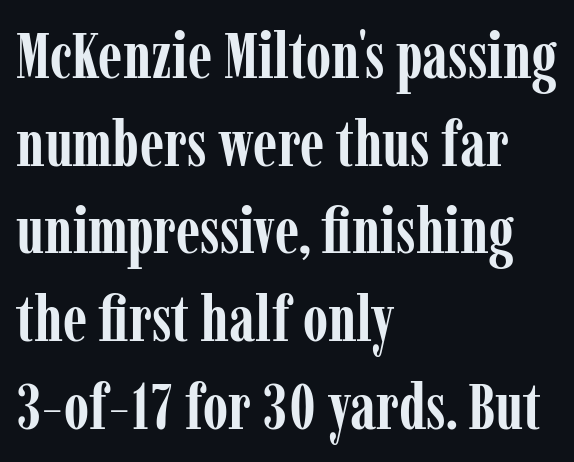
{"serif": "yes", "italic": "no", "bold": "yes", "weight": "semibold", "width": "condensed", "stroke_contrast": "low", "x_height": "medium", "monospaced": "no", "underline": "no", "align": "left", "line_spacing": "normal", "line_spacing_ratio": 1.35, "letter_spacing": "normal", "letter_spacing_em": 0.0, "glyph_px": 65}
